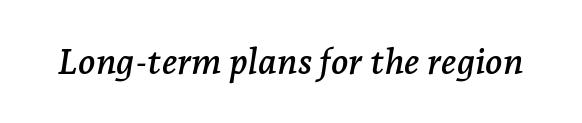
The image shows 36 px serif type, italic (leaning right); set normal letter spacing, not underlined; low stroke contrast and a medium x-height.
